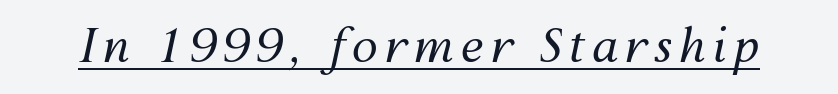
The letters advance in unequal steps, a hallmark of proportional type. Italic: yes, the glyphs are oblique. This rendering features underlined lettering. Is this a heavy cut? Hardly; it is regular or lighter.
